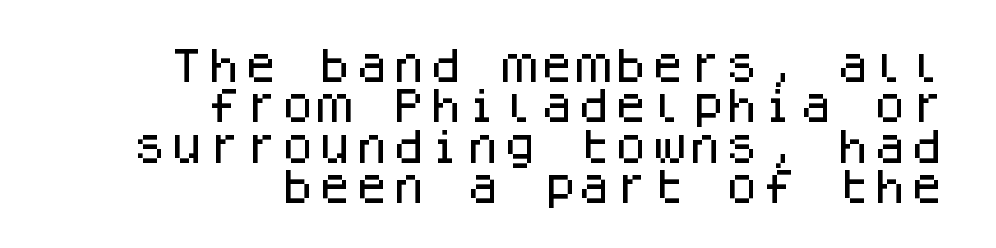
How are the letters spaced? Ordinarily, with no added tracking. Alignment: flush right. You could count columns in this text — the font is strictly monospaced. Stroke terminals: plain, sans-serif. Quick note: underline off. Quick note: not italic, upright.
